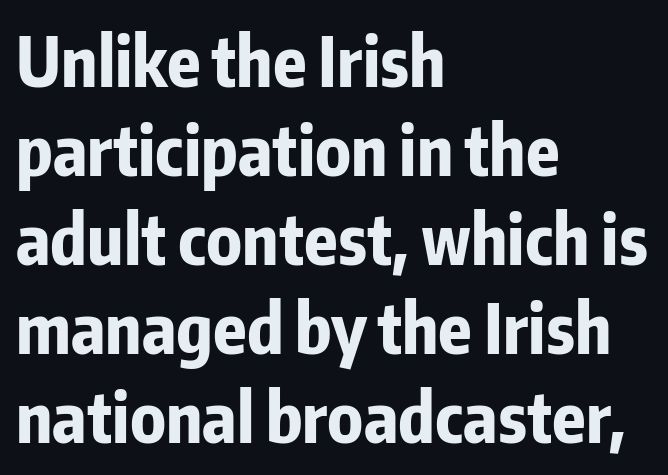
{"serif": "no", "italic": "no", "bold": "yes", "weight": "bold", "width": "condensed", "stroke_contrast": "low", "x_height": "medium", "monospaced": "no", "underline": "no", "align": "left", "line_spacing": "normal", "line_spacing_ratio": 1.31, "letter_spacing": "normal", "letter_spacing_em": 0.0, "glyph_px": 68}
